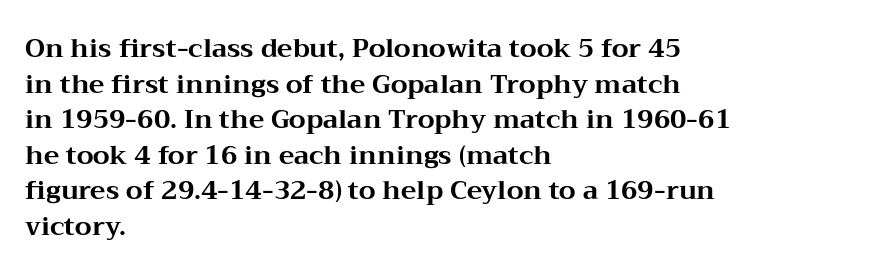
Q: Is the text bold? A: Yes.
Q: Is the text italic (slanted)? A: No, it is upright.
Q: Is the text underlined? A: No.
Q: How is the paragraph aligned? A: Left-aligned.
Q: Is the spacing between letters normal or unusually wide? A: Normal.
Q: Is the spacing between lines tight, normal or loose? A: Normal.
